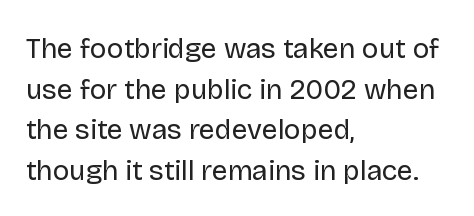
Is the letter spacing exaggerated? No — it looks like the ordinary default. No feet cap the strokes, marking this as sans-serif type. Here the designer chose a conventional face with non-uniform glyph widths. Heaviness? Minimal to ordinary, like unemphasized prose.
